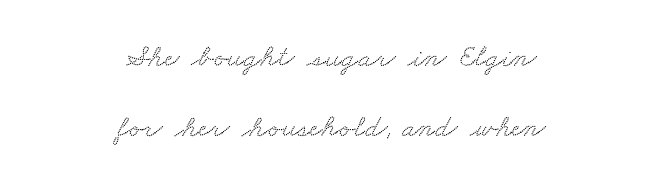
{"serif": "yes", "width": "wide", "stroke_contrast": "low", "x_height": "small", "monospaced": "no", "underline": "no", "align": "center", "line_spacing": "loose", "line_spacing_ratio": 2.27, "letter_spacing": "normal", "letter_spacing_em": 0.0, "glyph_px": 31}
